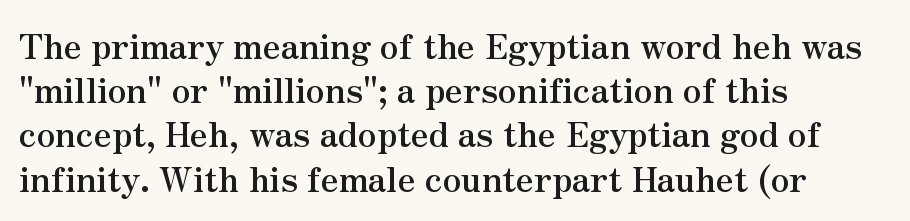
The image shows 34 px semibold serif type, upright; set left-aligned, normal line spacing (1.3x), normal letter spacing, not underlined; medium stroke contrast and a small x-height.
